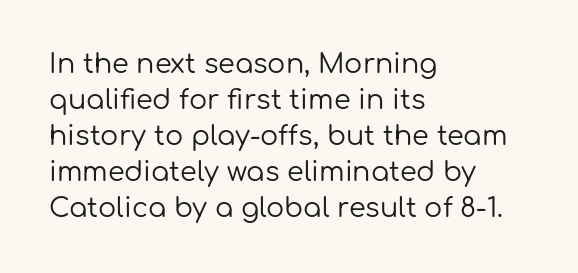
{"italic": "no", "bold": "no", "underline": "no", "align": "left", "line_spacing": "normal", "line_spacing_ratio": 1.33, "letter_spacing": "normal", "letter_spacing_em": 0.0, "glyph_px": 27}
